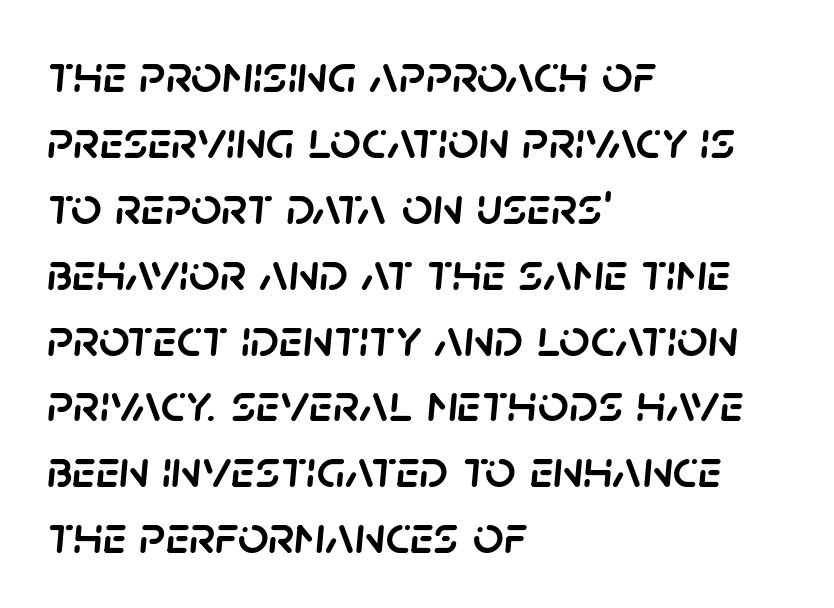
{"italic": "yes", "lean": "right", "slant_degrees": 5, "width": "normal", "stroke_contrast": "low", "x_height": "large", "monospaced": "no", "underline": "no", "align": "left", "line_spacing_ratio": 1.22, "letter_spacing": "normal", "letter_spacing_em": 0.0, "glyph_px": 54}
